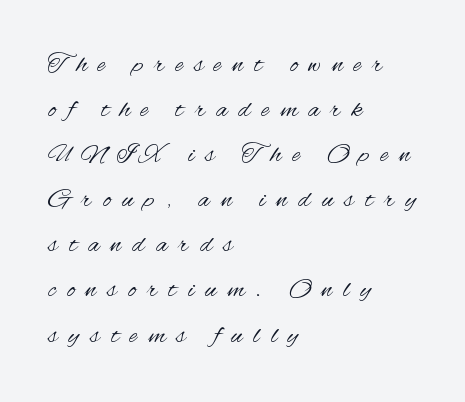
The image shows 27 px text type; set left-aligned, normal line spacing (1.67x), unusually wide letter spacing (+0.41 em), not underlined.
